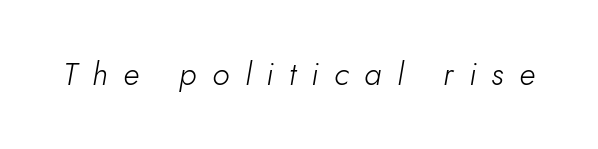
The image shows 32 px light type, italic (leaning right); set unusually wide letter spacing (+0.48 em), not underlined; low stroke contrast and a small x-height.
